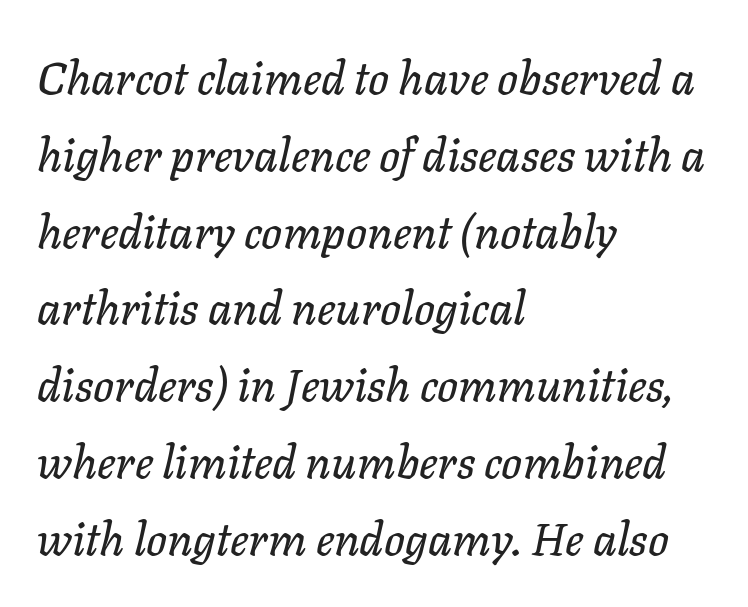
The image shows 46 px text type, italic (leaning right); set left-aligned, normal line spacing (1.67x), normal letter spacing, not underlined; low stroke contrast and a medium x-height.
